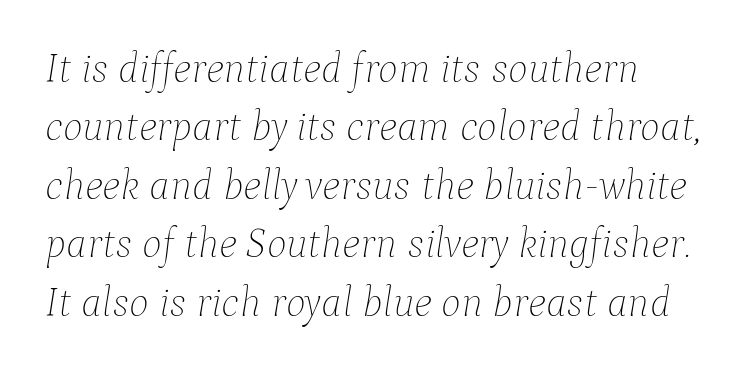
{"italic": "yes", "lean": "right", "slant_degrees": 9, "bold": "no", "weight": "thin", "width": "normal", "stroke_contrast": "low", "x_height": "medium", "monospaced": "no", "underline": "no", "align": "left", "line_spacing": "normal", "line_spacing_ratio": 1.39, "letter_spacing": "normal", "letter_spacing_em": 0.0, "glyph_px": 42}
